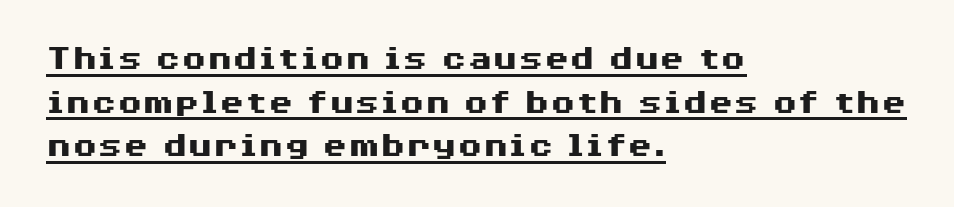
This is underlined copy, the kind a proofreader might mark for attention. This is heavy type, rendered in bold. The axis of the letterforms is exactly vertical. These lines stack with their left ends in a neat column. How are the letters spaced? Ordinarily, with no added tracking. You could not count columns in this text — the font is proportionally spaced.
